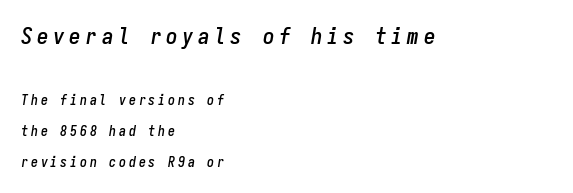
Q: Is the text italic (slanted)? A: Yes, it leans right by about 9 degrees.
Q: Is the text underlined? A: No.
Q: How is the paragraph aligned? A: Left-aligned.
Q: Is the spacing between letters normal or unusually wide? A: Unusually wide.
Q: Is the spacing between lines tight, normal or loose? A: Loose.
Q: Which block of text is set in a larger size, the first (top) or the second (bottom)? A: The first (top) one.
